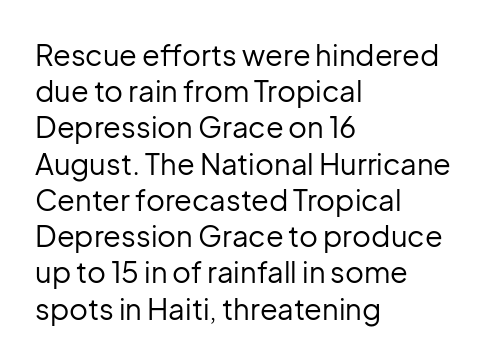
The passage shown is not bold in any degree. This rendering features lettering with no underline. Tall strokes in this sample are plumb rather than angled. Alignment: flush left. Notice how descenders clear the ascenders below comfortably — that's standard leading.
